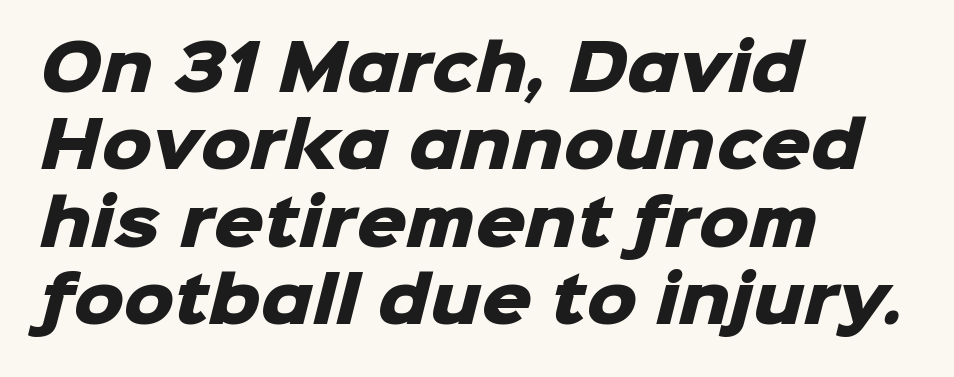
Q: Is the text bold? A: Yes.
Q: Is the typeface a serif or a sans-serif typeface? A: Sans-serif.
Q: Is the text underlined? A: No.
Q: How is the paragraph aligned? A: Left-aligned.
Q: Is the spacing between letters normal or unusually wide? A: Normal.
Q: Width (condensed, normal, or wide)? A: Normal.
Q: Stroke contrast? A: Low.
Q: x-height? A: Medium.
Q: Monospaced? A: No.
